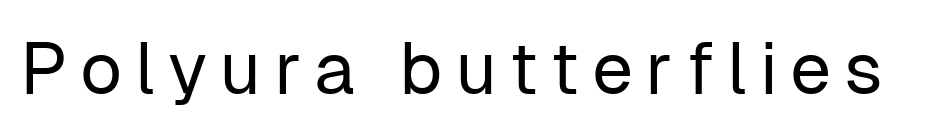
{"serif": "no", "italic": "no", "bold": "no", "weight": "regular", "width": "normal", "stroke_contrast": "low", "x_height": "medium", "monospaced": "no", "underline": "no", "glyph_px": 73}
